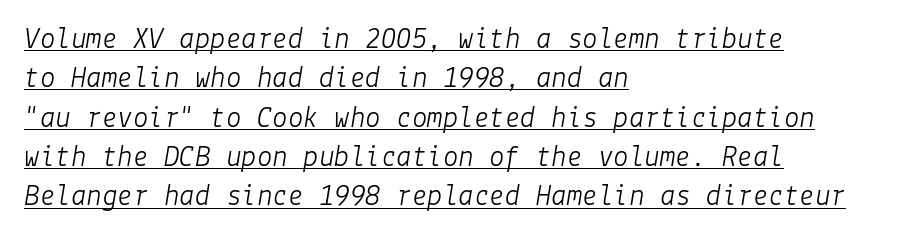
The image shows 31 px light type, italic (leaning right); set left-aligned, normal line spacing (1.27x), normal letter spacing, underlined; low stroke contrast and a medium x-height.
